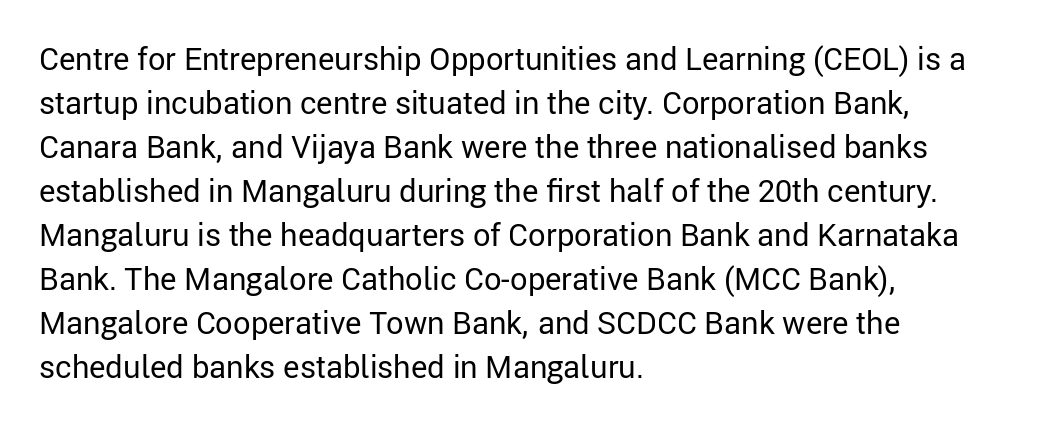
{"serif": "no", "italic": "no", "bold": "no", "weight": "regular", "width": "normal", "stroke_contrast": "low", "x_height": "medium", "monospaced": "no", "underline": "no", "align": "left", "line_spacing": "normal", "line_spacing_ratio": 1.42, "letter_spacing": "normal", "letter_spacing_em": 0.0, "glyph_px": 31}
